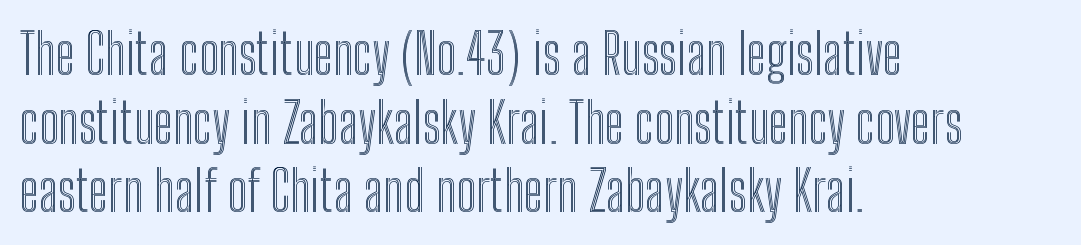
This sample uses an upright cut, with every glyph sitting square on the baseline. The passage shown is typed in a proportional face where columns would drift. The compositor pushed each line to the left boundary. Rows of type keep a routine distance in the vertical direction.
